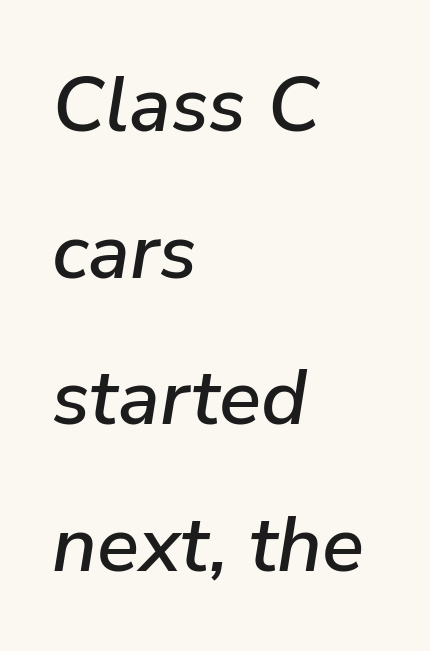
Q: Is the text italic (slanted)? A: Yes, it leans right by about 9 degrees.
Q: Is the text underlined? A: No.
Q: How is the paragraph aligned? A: Left-aligned.
Q: Is the spacing between letters normal or unusually wide? A: Normal.
Q: Width (condensed, normal, or wide)? A: Normal.
Q: Stroke contrast? A: Low.
Q: x-height? A: Medium.
Q: Monospaced? A: No.
